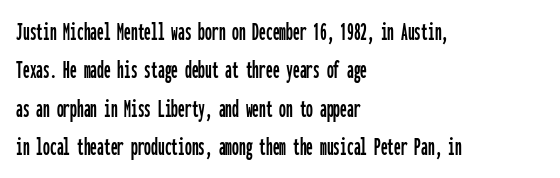
{"italic": "no", "underline": "no", "align": "left", "line_spacing": "normal", "line_spacing_ratio": 1.42, "letter_spacing": "normal", "letter_spacing_em": 0.0, "glyph_px": 27}
